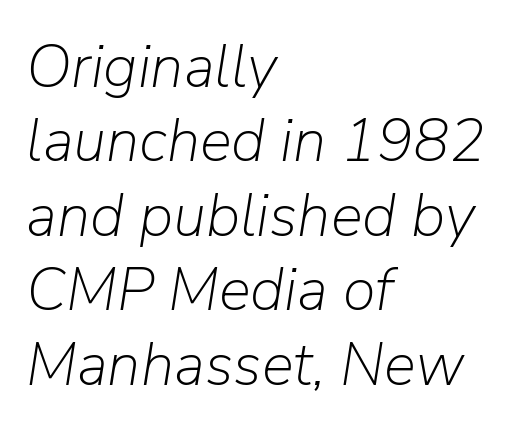
The image shows 60 px light type, italic (leaning right); set left-aligned, line spacing 1.24x, normal letter spacing, not underlined; low stroke contrast and a medium x-height.
